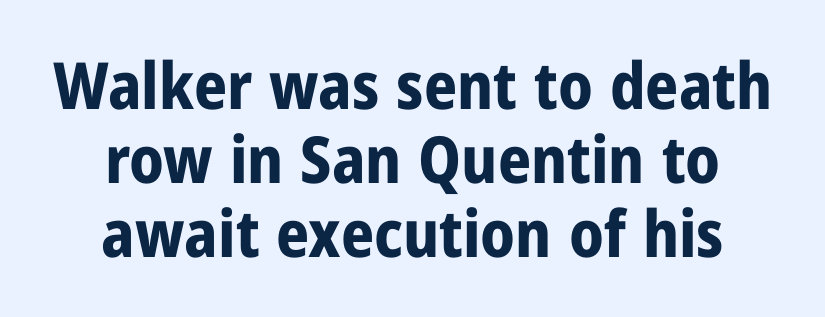
Q: Is the text bold? A: Yes.
Q: Is the text italic (slanted)? A: No, it is upright.
Q: Is the typeface a serif or a sans-serif typeface? A: Sans-serif.
Q: Is the text underlined? A: No.
Q: How is the paragraph aligned? A: Centered.
Q: Is the spacing between letters normal or unusually wide? A: Normal.
Q: Is the spacing between lines tight, normal or loose? A: Tight.
Q: Width (condensed, normal, or wide)? A: Condensed.
Q: Stroke contrast? A: Low.
Q: x-height? A: Medium.
Q: Monospaced? A: No.
